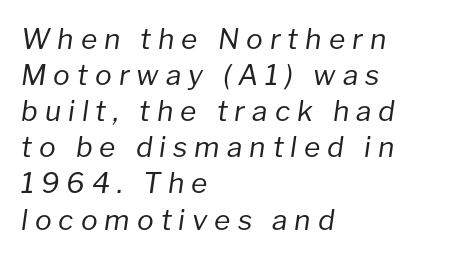
Heaviness? Minimal to ordinary, like unemphasized prose. Has an underline been added? It has not. Italic: yes, the glyphs are oblique. The rendering anchors every line to the left-hand side. Regular leading. These lines are rendered in a variable-pitch font.
